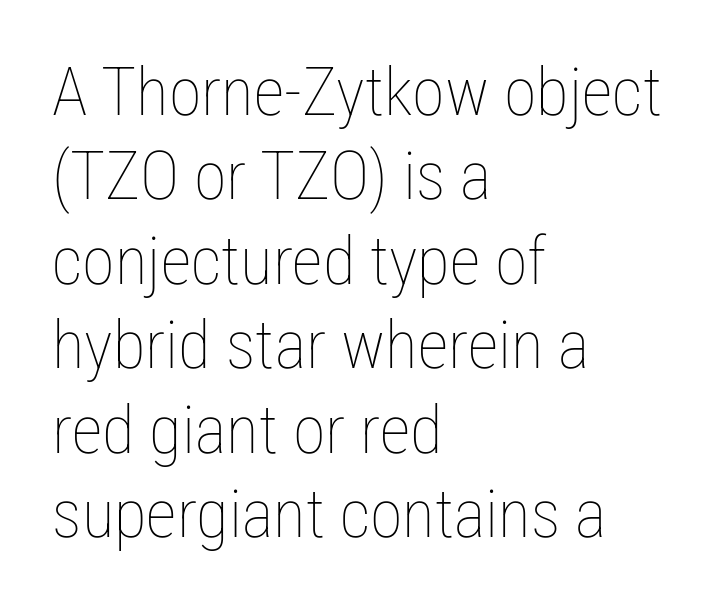
No extra tracking has been applied to these lines. Nobody drew a line under any word here. The cut favours lightness, reaching ordinary text weight at its darkest. Interline gaps are of average width in this sample. Ascenders rise straight up at ninety degrees. The ragged edge is on the right, which tells us the setting is flush left.
